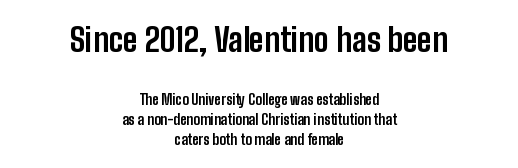
{"serif": "no", "italic": "no", "bold": "yes", "weight": "bold", "width": "condensed", "stroke_contrast": "low", "x_height": "medium", "monospaced": "no", "underline": "no", "align": "center", "line_spacing": "normal", "line_spacing_ratio": 1.42, "letter_spacing": "normal", "letter_spacing_em": 0.0, "larger_block": "first", "size_ratio": 2.29, "glyph_px": 32}
